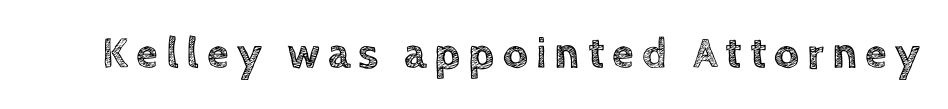
Q: Is the text italic (slanted)? A: No, it is upright.
Q: Is the text underlined? A: No.
Q: Width (condensed, normal, or wide)? A: Normal.
Q: x-height? A: Large.
Q: Monospaced? A: No.
